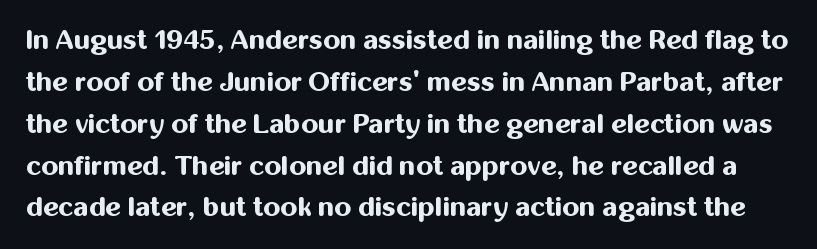
{"italic": "no", "bold": "yes", "underline": "no", "line_spacing": "normal", "line_spacing_ratio": 1.55, "letter_spacing": "normal", "letter_spacing_em": 0.0, "glyph_px": 27}
